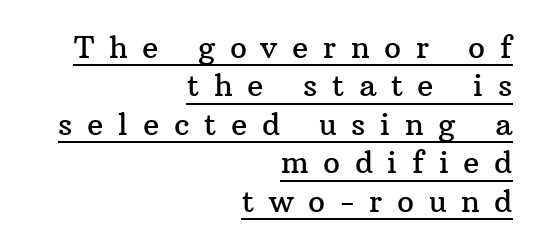
Beneath each row of characters lies a ruled line. Are there feet on the stems? There are — it's a serif. All the whitespace from short lines collects on the left. Caption: expanded tracking, letters set apart. Designer's note — italics off, roman on. Do the characters align in a grid? No, the font is proportional.
